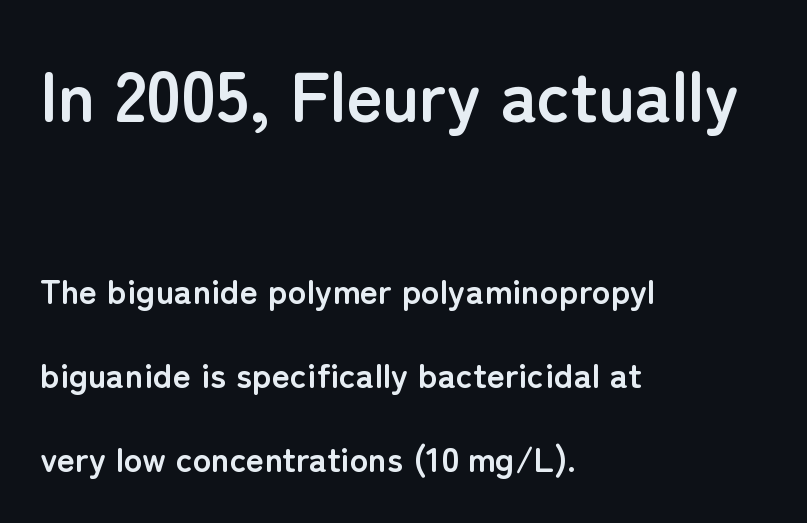
Q: Is the text bold? A: Yes.
Q: Is the text italic (slanted)? A: No, it is upright.
Q: Is the typeface a serif or a sans-serif typeface? A: Sans-serif.
Q: Is the text underlined? A: No.
Q: How is the paragraph aligned? A: Left-aligned.
Q: Is the spacing between letters normal or unusually wide? A: Normal.
Q: Is the spacing between lines tight, normal or loose? A: Loose.
Q: Which block of text is set in a larger size, the first (top) or the second (bottom)? A: The first (top) one.
Q: Width (condensed, normal, or wide)? A: Normal.
Q: Stroke contrast? A: Low.
Q: x-height? A: Medium.
Q: Monospaced? A: No.
